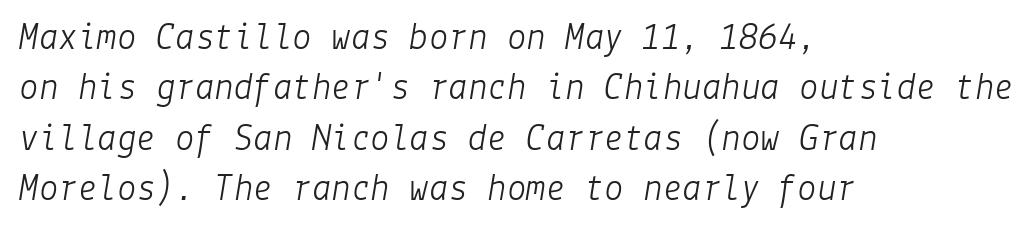
Is this a heavy cut? Hardly; it is regular or lighter. Notice how the stems are inclined rather than vertical — that's the hallmark of italics. Letters rest on an invisible, unmarked baseline. Caption: multi-line text, flush left, ragged right. This sample uses plain, unmodified letter spacing.
